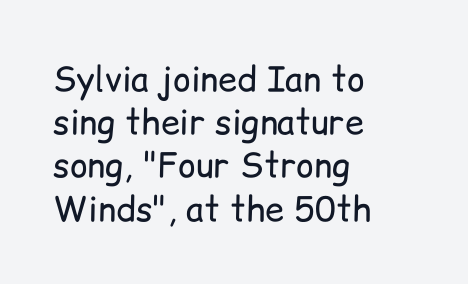
Q: Is the text bold? A: No.
Q: Is the text italic (slanted)? A: No, it is upright.
Q: Is the typeface a serif or a sans-serif typeface? A: Sans-serif.
Q: Is the text underlined? A: No.
Q: How is the paragraph aligned? A: Left-aligned.
Q: Is the spacing between letters normal or unusually wide? A: Normal.
Q: Is the spacing between lines tight, normal or loose? A: Normal.
Q: Width (condensed, normal, or wide)? A: Normal.
Q: Stroke contrast? A: Low.
Q: x-height? A: Medium.
Q: Monospaced? A: No.
